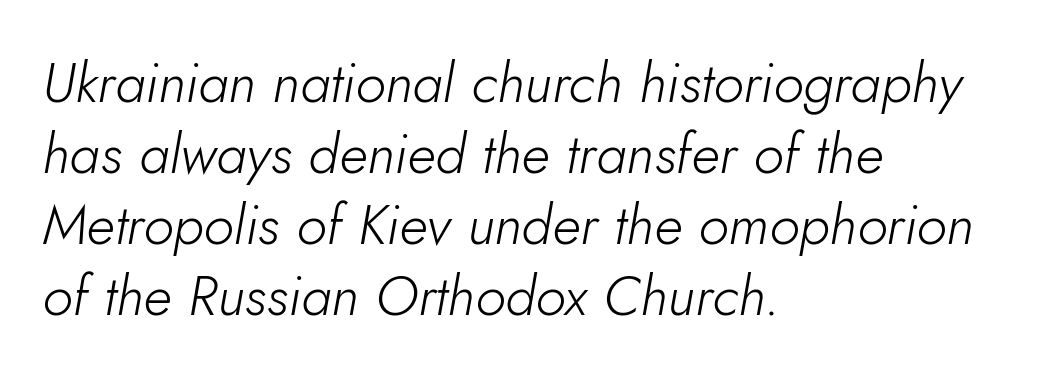
Q: Is the text bold? A: No.
Q: Is the text italic (slanted)? A: Yes, it leans right by about 10 degrees.
Q: Is the text underlined? A: No.
Q: How is the paragraph aligned? A: Left-aligned.
Q: Is the spacing between letters normal or unusually wide? A: Normal.
Q: Is the spacing between lines tight, normal or loose? A: Normal.
Q: Width (condensed, normal, or wide)? A: Normal.
Q: Stroke contrast? A: Low.
Q: x-height? A: Small.
Q: Monospaced? A: No.
